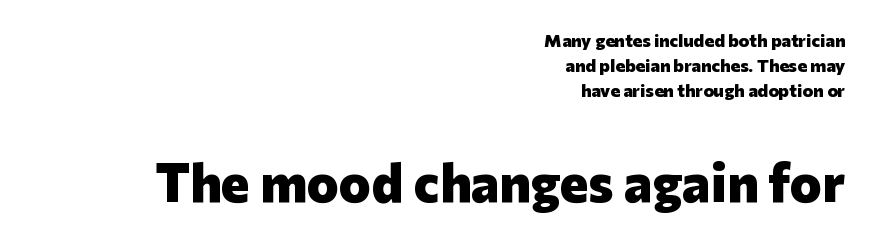
{"serif": "no", "italic": "no", "bold": "yes", "weight": "heavy", "width": "normal", "stroke_contrast": "low", "x_height": "medium", "monospaced": "no", "underline": "no", "align": "right", "line_spacing": "normal", "line_spacing_ratio": 1.4, "letter_spacing": "normal", "letter_spacing_em": 0.0, "larger_block": "second", "size_ratio": 3.0, "glyph_px": 54}
